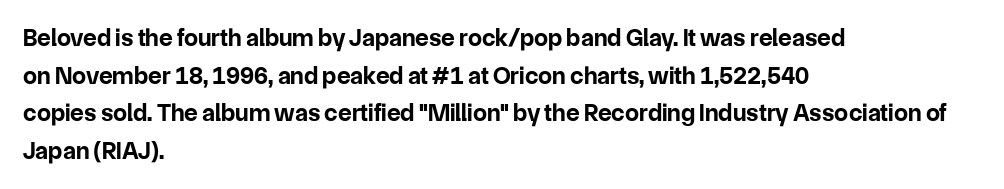
Students, note that the glyphs here touch the page at normal intervals. The vertical gap from one line to the next is medium. The lettering stays uniformly vertical, giving the passage a roman look. The lines are quadded left. Heft: maximum for text — a bold. Type without underlining.
